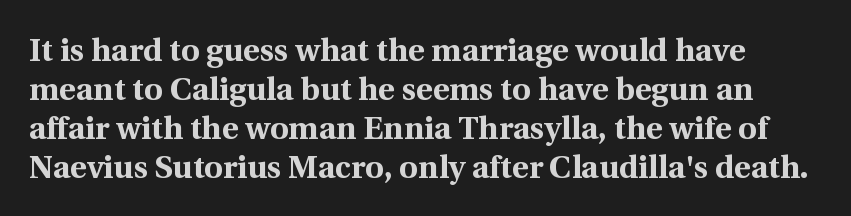
Underlining? Definitely not there. This is serif lettering, the kind often seen in printed books. Proportional: the letters do not fall into vertical columns. Observe the ordinary spacing: letters are neighbours, not strangers. Ascenders rise straight up at ninety degrees. Strong, thick strokes mark this as bold type.
